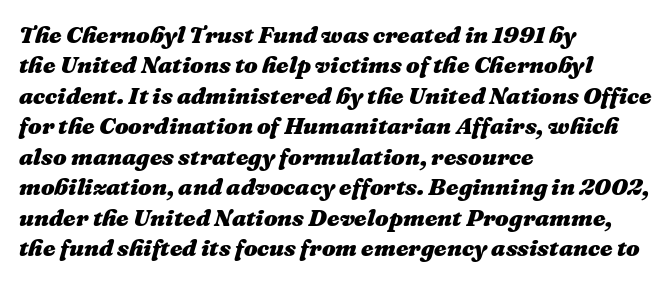
The image shows 24 px bold type, italic (leaning right); set left-aligned, normal line spacing (1.27x), normal letter spacing, not underlined.
